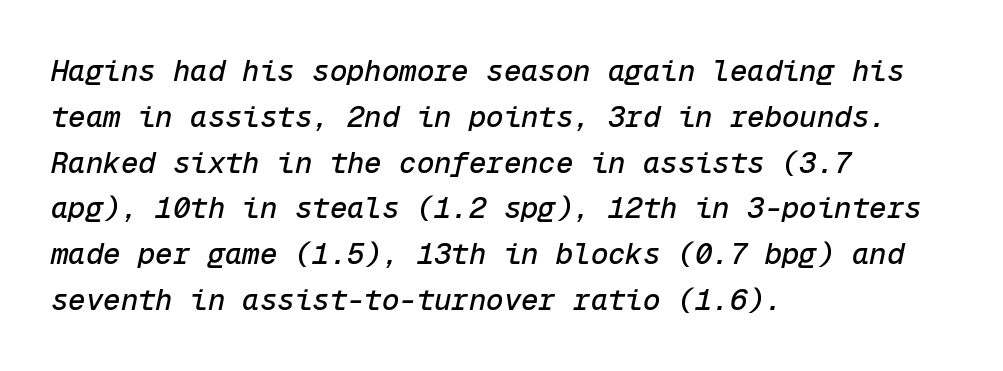
The image shows 29 px text type, italic (leaning right), monospaced; set left-aligned, normal line spacing (1.58x), normal letter spacing, not underlined; low stroke contrast and a medium x-height.
